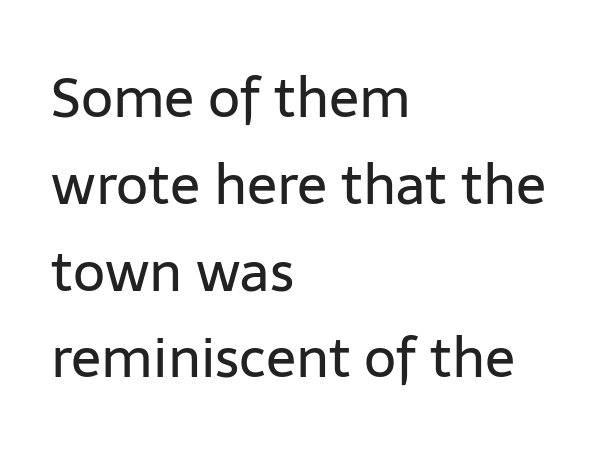
{"serif": "no", "italic": "no", "bold": "no", "weight": "regular", "width": "normal", "stroke_contrast": "low", "x_height": "medium", "monospaced": "no", "underline": "no", "align": "left", "line_spacing": "normal", "line_spacing_ratio": 1.55, "letter_spacing": "normal", "letter_spacing_em": 0.0, "glyph_px": 56}
